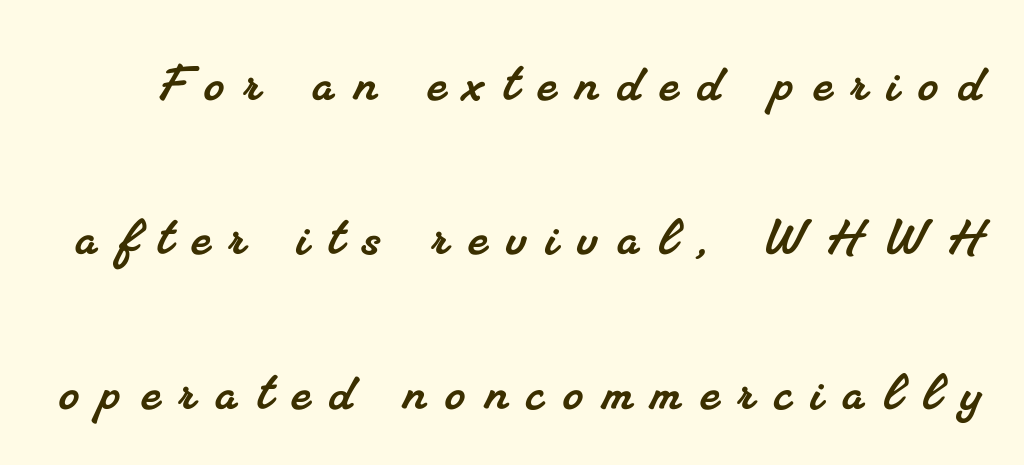
The image shows 63 px serif type; set loose line spacing (2.45x), unusually wide letter spacing (+0.32 em), not underlined; medium stroke contrast and a small x-height.
